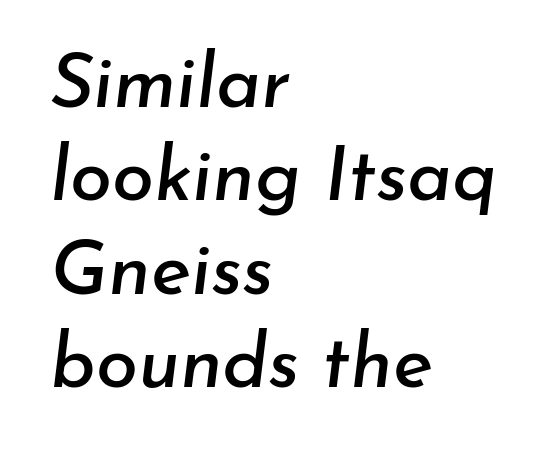
Q: Is the text italic (slanted)? A: Yes, it leans right by about 7 degrees.
Q: Is the text underlined? A: No.
Q: How is the paragraph aligned? A: Left-aligned.
Q: Is the spacing between letters normal or unusually wide? A: Normal.
Q: Width (condensed, normal, or wide)? A: Normal.
Q: Stroke contrast? A: Low.
Q: x-height? A: Small.
Q: Monospaced? A: No.
